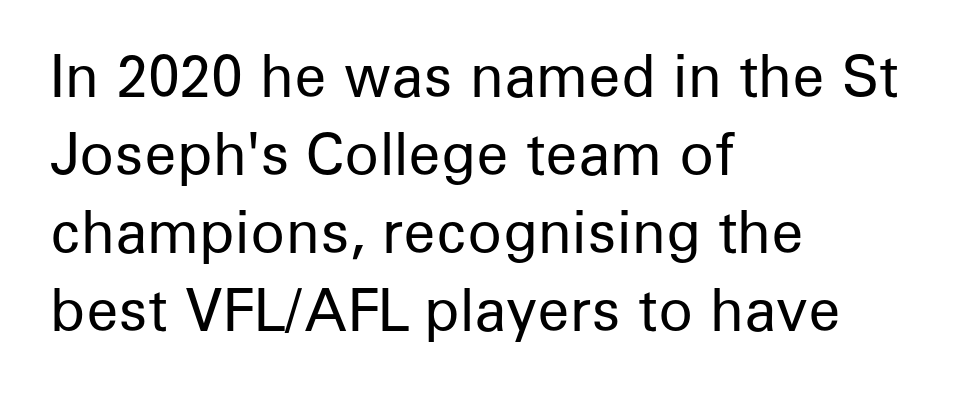
Q: Is the text bold? A: No.
Q: Is the text italic (slanted)? A: No, it is upright.
Q: Is the typeface a serif or a sans-serif typeface? A: Sans-serif.
Q: Is the text underlined? A: No.
Q: How is the paragraph aligned? A: Left-aligned.
Q: Is the spacing between letters normal or unusually wide? A: Normal.
Q: Is the spacing between lines tight, normal or loose? A: Normal.
Q: Width (condensed, normal, or wide)? A: Normal.
Q: Stroke contrast? A: Low.
Q: x-height? A: Medium.
Q: Monospaced? A: No.
